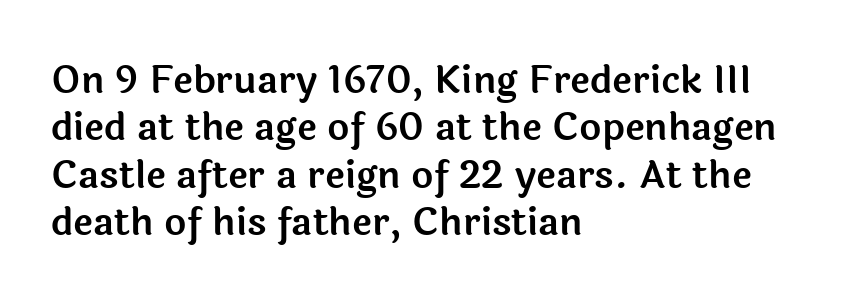
Every stem runs plumb, perpendicular to the baseline. The face used here is rendered with its standard letterfit. The string is rendered with underlining switched off. Is this a fixed-width face? No — the glyphs have proportional, varying widths. The passage shown is typeset with a sans-serif family.
